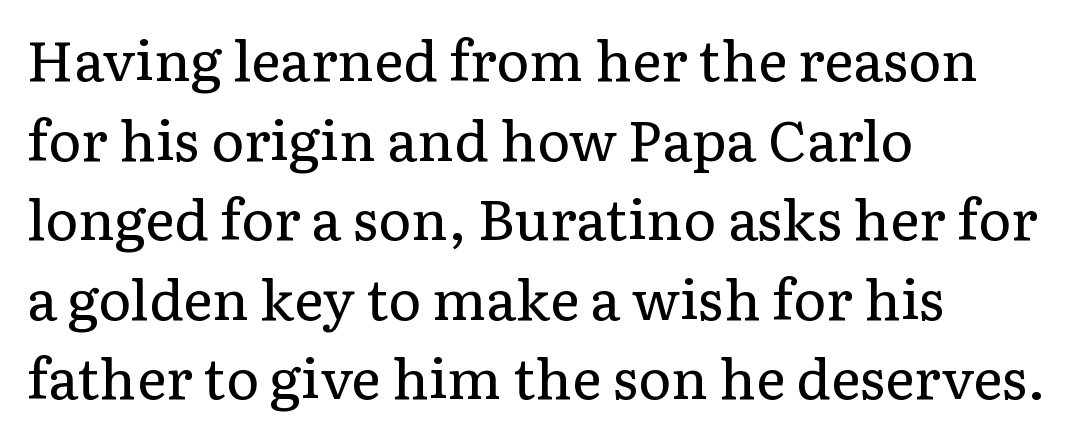
The image shows 56 px regular-weight serif type, upright; set left-aligned, normal line spacing (1.42x), normal letter spacing, not underlined; low stroke contrast and a medium x-height.
